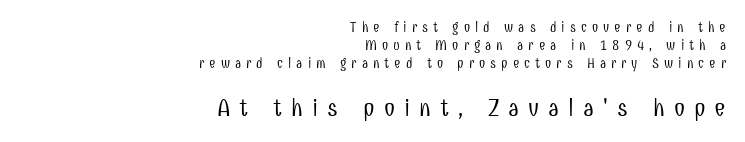
{"italic": "no", "bold": "no", "underline": "no", "align": "right", "line_spacing": "normal", "line_spacing_ratio": 1.28, "letter_spacing": "wide", "letter_spacing_em": 0.36, "larger_block": "second", "size_ratio": 1.79, "glyph_px": 25}
